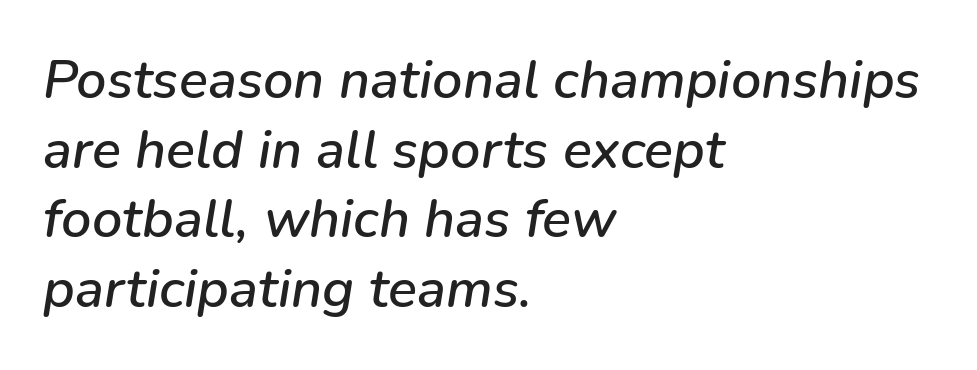
{"italic": "yes", "lean": "right", "slant_degrees": 9, "width": "normal", "stroke_contrast": "low", "x_height": "medium", "monospaced": "no", "underline": "no", "align": "left", "line_spacing": "normal", "line_spacing_ratio": 1.29, "letter_spacing": "normal", "letter_spacing_em": 0.0, "glyph_px": 54}
